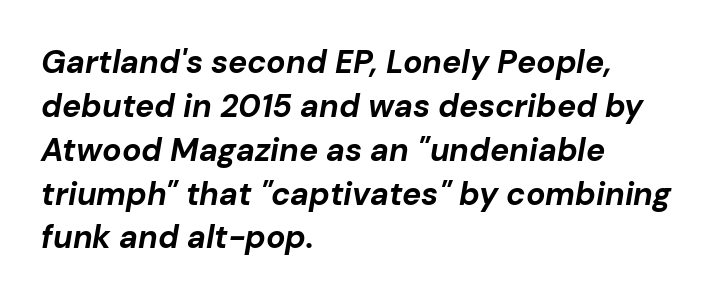
Between one letter and the next there's only the usual sliver of space. Character widths vary here, with narrow letters taking less room than wide ones. Plain, unruled lines of type. The rag falls on the right side of this text block. The block of text has a typical density, with ordinary space between rows.
